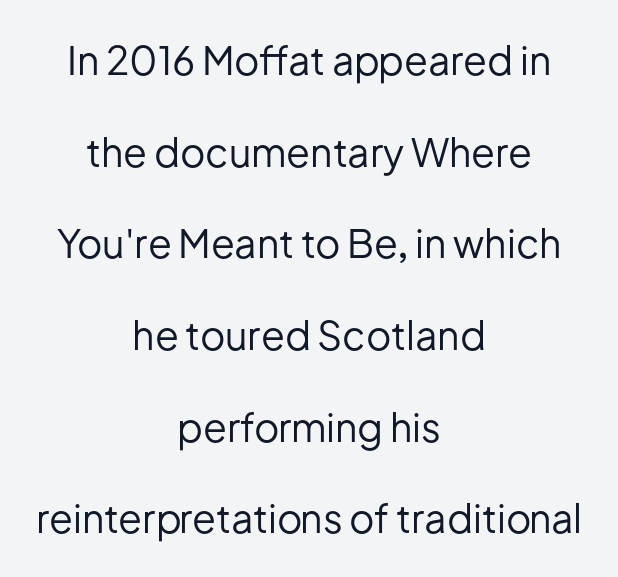
{"serif": "no", "italic": "no", "bold": "no", "weight": "regular", "width": "normal", "stroke_contrast": "low", "x_height": "medium", "monospaced": "no", "underline": "no", "align": "center", "line_spacing": "loose", "line_spacing_ratio": 2.35, "letter_spacing": "normal", "letter_spacing_em": 0.0, "glyph_px": 39}
